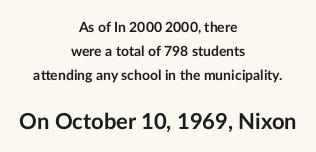
{"italic": "no", "bold": "yes", "underline": "no", "align": "center", "line_spacing_ratio": 1.72, "letter_spacing": "normal", "letter_spacing_em": 0.0, "larger_block": "second", "size_ratio": 1.57, "glyph_px": 22}
